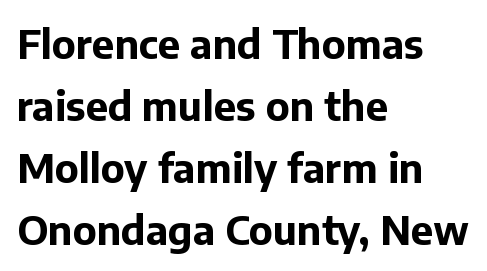
Q: Is the text bold? A: Yes.
Q: Is the text italic (slanted)? A: No, it is upright.
Q: Is the typeface a serif or a sans-serif typeface? A: Sans-serif.
Q: Is the text underlined? A: No.
Q: How is the paragraph aligned? A: Left-aligned.
Q: Is the spacing between letters normal or unusually wide? A: Normal.
Q: Is the spacing between lines tight, normal or loose? A: Normal.
Q: Width (condensed, normal, or wide)? A: Normal.
Q: Stroke contrast? A: Low.
Q: x-height? A: Medium.
Q: Monospaced? A: No.
